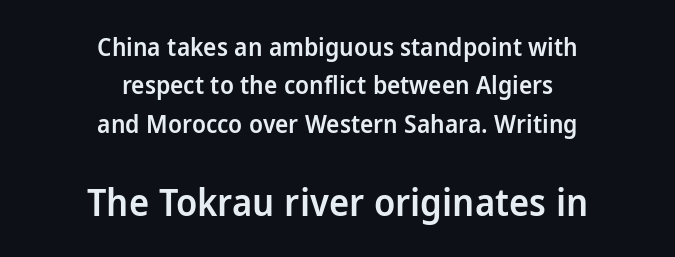
The image shows 38 px semibold sans-serif type, upright; set centered, normal line spacing (1.54x), normal letter spacing, not underlined; the second (bottom) block is 1.52x larger; low stroke contrast and a medium x-height.
